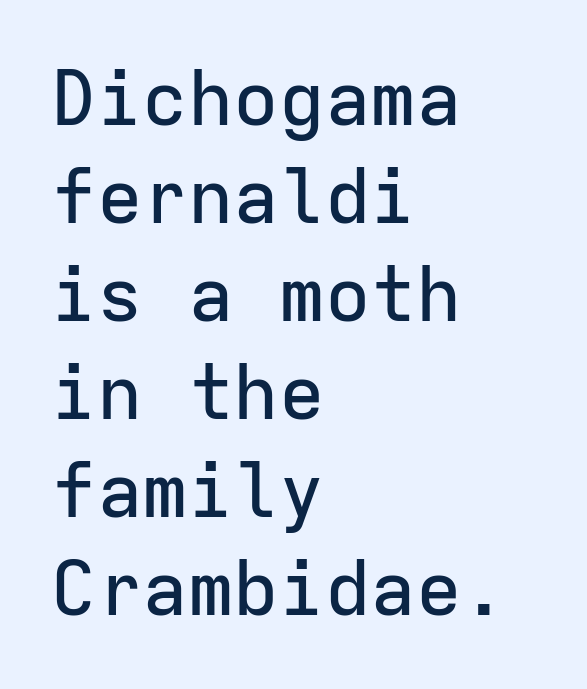
Q: Is the text italic (slanted)? A: No, it is upright.
Q: Is the typeface a serif or a sans-serif typeface? A: Sans-serif.
Q: Is the text underlined? A: No.
Q: How is the paragraph aligned? A: Left-aligned.
Q: Is the spacing between letters normal or unusually wide? A: Normal.
Q: Is the spacing between lines tight, normal or loose? A: Normal.
Q: Width (condensed, normal, or wide)? A: Normal.
Q: Stroke contrast? A: Low.
Q: x-height? A: Medium.
Q: Monospaced? A: Yes.
